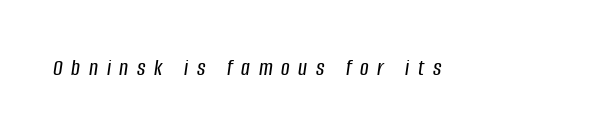
Q: Is the text italic (slanted)? A: Yes, it leans right by about 8 degrees.
Q: Is the text underlined? A: No.
Q: Is the spacing between letters normal or unusually wide? A: Unusually wide.
